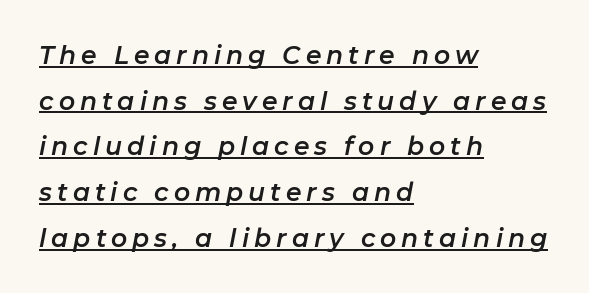
Does extra space separate the letters? Yes, quite a lot of it. What decoration does the sample have? An underline. Every character sits at an angle, as italics do. A student would call this left alignment; a typographer would say flush left, rag right.
